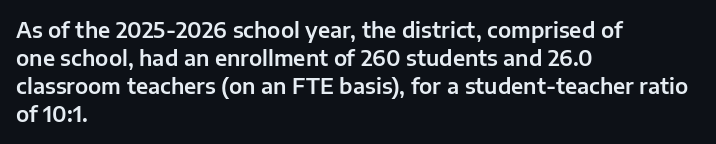
The image shows 21 px text type, upright; set left-aligned, normal line spacing (1.34x), normal letter spacing, not underlined.
